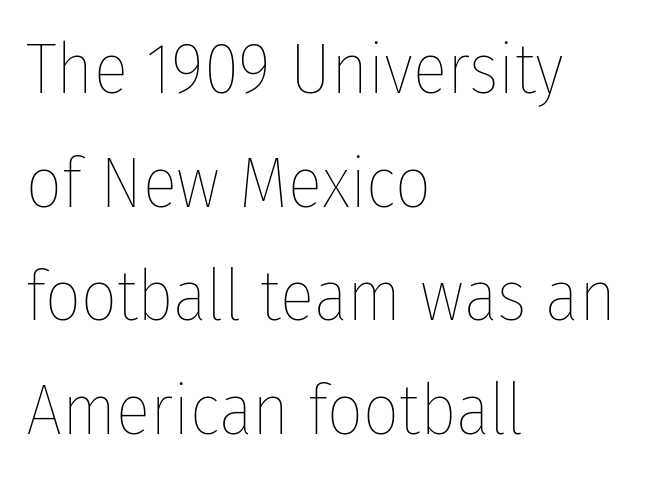
{"italic": "no", "bold": "no", "weight": "thin", "width": "condensed", "stroke_contrast": "low", "x_height": "medium", "monospaced": "no", "underline": "no", "align": "left", "line_spacing": "normal", "line_spacing_ratio": 1.6, "letter_spacing": "normal", "letter_spacing_em": 0.0, "glyph_px": 71}
